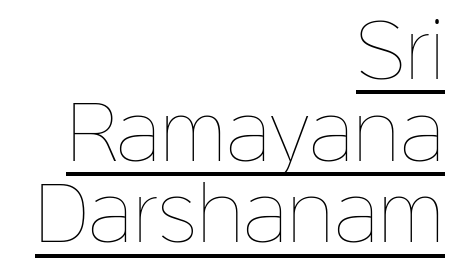
Q: Is the text bold? A: No.
Q: Is the text italic (slanted)? A: No, it is upright.
Q: Is the text underlined? A: Yes.
Q: How is the paragraph aligned? A: Right-aligned.
Q: Is the spacing between letters normal or unusually wide? A: Normal.
Q: Is the spacing between lines tight, normal or loose? A: Tight.
Q: Width (condensed, normal, or wide)? A: Normal.
Q: Stroke contrast? A: Low.
Q: x-height? A: Medium.
Q: Monospaced? A: No.
